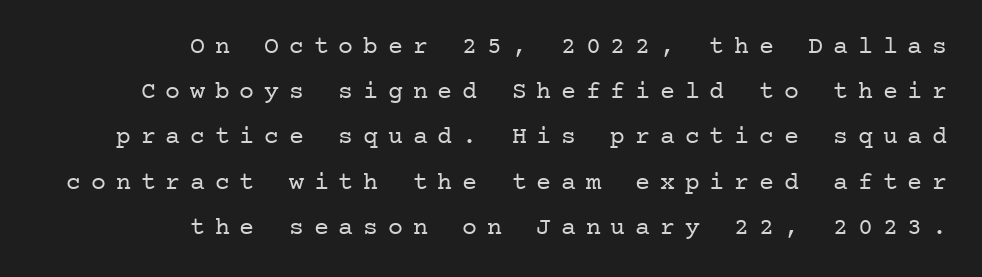
{"italic": "no", "bold": "no", "underline": "no", "align": "right", "line_spacing_ratio": 1.81, "letter_spacing": "wide", "letter_spacing_em": 0.39, "glyph_px": 25}
